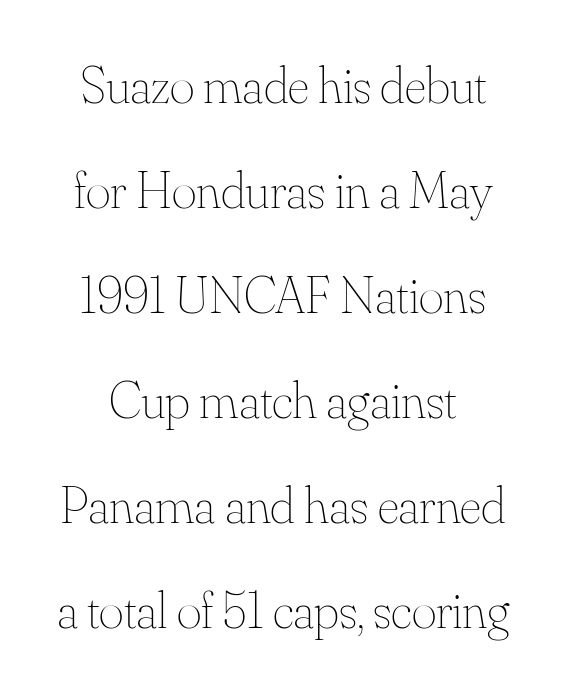
The image shows 53 px thin type, upright; set loose line spacing (1.98x), normal letter spacing, not underlined; medium stroke contrast and a small x-height.
